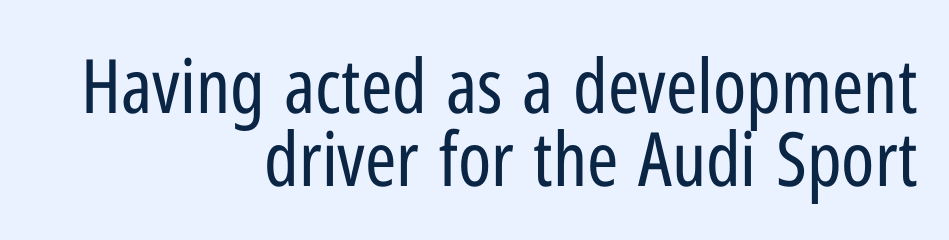
{"serif": "no", "italic": "no", "bold": "no", "weight": "regular", "width": "condensed", "stroke_contrast": "low", "x_height": "medium", "monospaced": "no", "underline": "no", "align": "right", "line_spacing": "tight", "line_spacing_ratio": 0.97, "letter_spacing": "normal", "letter_spacing_em": 0.0, "glyph_px": 75}
